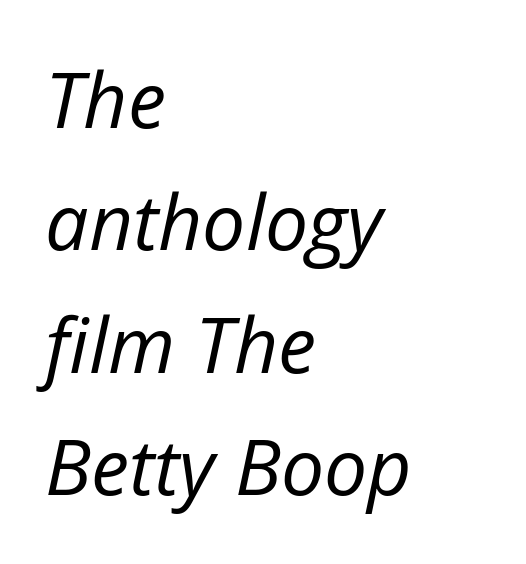
Q: Is the text bold? A: No.
Q: Is the text italic (slanted)? A: Yes, it leans right by about 12 degrees.
Q: Is the text underlined? A: No.
Q: How is the paragraph aligned? A: Left-aligned.
Q: Is the spacing between letters normal or unusually wide? A: Normal.
Q: Is the spacing between lines tight, normal or loose? A: Normal.
Q: Width (condensed, normal, or wide)? A: Normal.
Q: Stroke contrast? A: Low.
Q: x-height? A: Medium.
Q: Monospaced? A: No.
